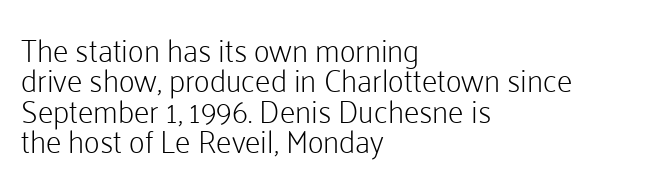
Q: Is the text bold? A: No.
Q: Is the text italic (slanted)? A: No, it is upright.
Q: Is the typeface a serif or a sans-serif typeface? A: Sans-serif.
Q: Is the text underlined? A: No.
Q: How is the paragraph aligned? A: Left-aligned.
Q: Is the spacing between letters normal or unusually wide? A: Normal.
Q: Is the spacing between lines tight, normal or loose? A: Tight.
Q: Width (condensed, normal, or wide)? A: Normal.
Q: Stroke contrast? A: Low.
Q: x-height? A: Medium.
Q: Monospaced? A: No.
